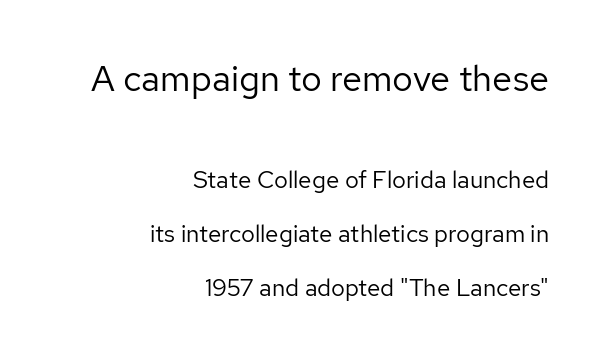
The image shows 36 px regular-weight sans-serif type, upright; set right-aligned, loose line spacing (2.24x), normal letter spacing, not underlined; the first (top) block is 1.5x larger; low stroke contrast and a medium x-height.
